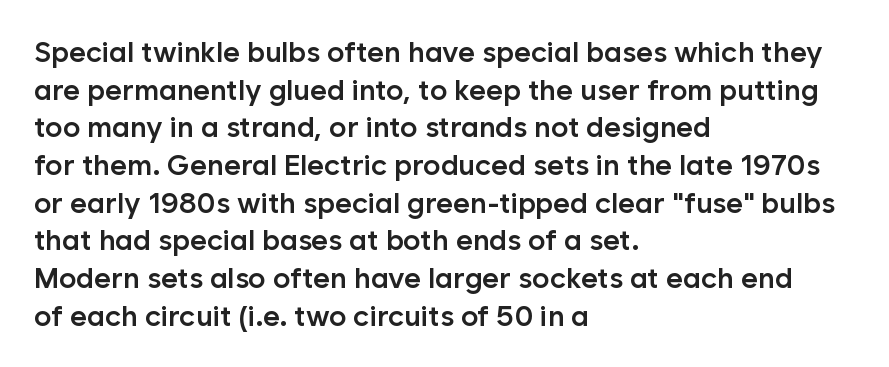
Q: Is the text bold? A: Semi-bold.
Q: Is the text italic (slanted)? A: No, it is upright.
Q: Is the typeface a serif or a sans-serif typeface? A: Sans-serif.
Q: Is the text underlined? A: No.
Q: How is the paragraph aligned? A: Left-aligned.
Q: Is the spacing between letters normal or unusually wide? A: Normal.
Q: Is the spacing between lines tight, normal or loose? A: Normal.
Q: Width (condensed, normal, or wide)? A: Normal.
Q: Stroke contrast? A: Low.
Q: x-height? A: Medium.
Q: Monospaced? A: No.
